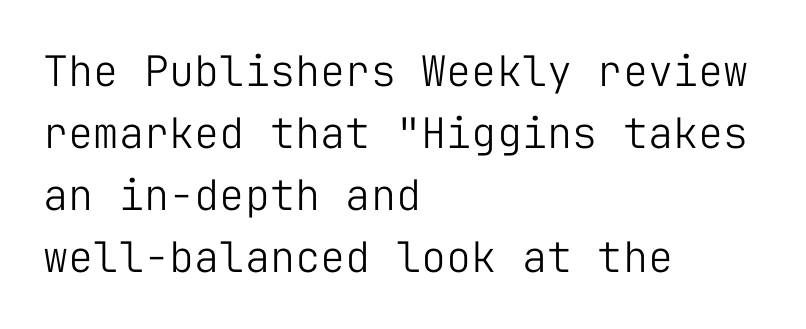
Which margin do the lines hug? The left one — the right edge is uneven. Quick note: underline off. The tracking reads as untouched default to a designer's eye. You can tell it's not italic because the verticals are truly vertical. No heavy texture on the line: the type isn't bold.
